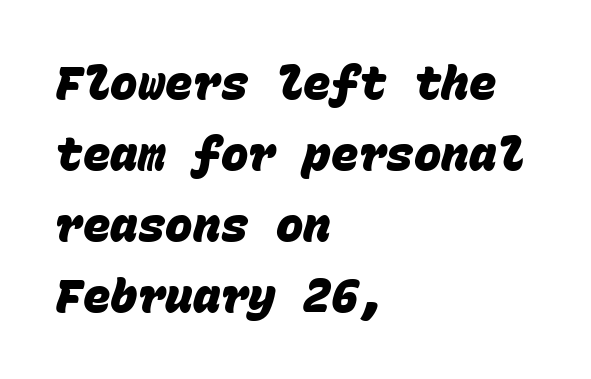
Just letters on the line, the space beneath them empty. Glyph-to-glyph distance matches everyday printed text. Weight check: bold — yes, fully. The passage is arranged the way most books set body copy — flush left.
